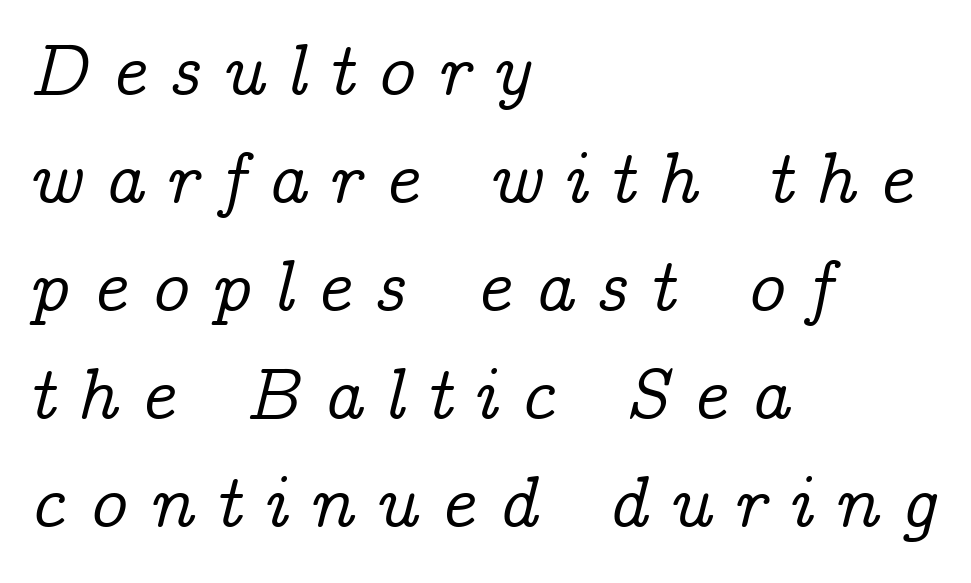
{"serif": "yes", "italic": "yes", "lean": "right", "slant_degrees": 14, "width": "normal", "stroke_contrast": "low", "x_height": "medium", "monospaced": "no", "underline": "no", "align": "left", "line_spacing": "normal", "line_spacing_ratio": 1.48, "letter_spacing": "wide", "letter_spacing_em": 0.3, "glyph_px": 73}
